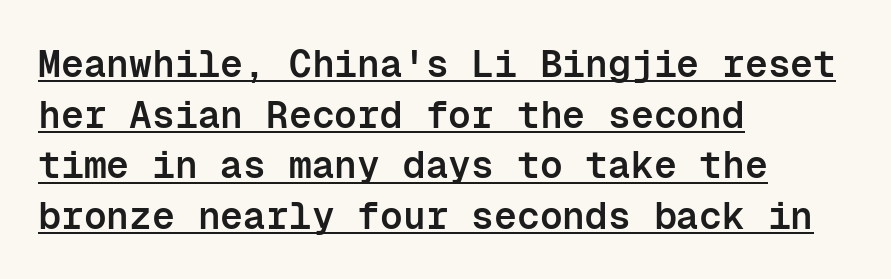
{"serif": "no", "italic": "no", "bold": "semi", "weight": "semibold", "width": "normal", "stroke_contrast": "low", "x_height": "medium", "monospaced": "yes", "underline": "yes", "align": "left", "line_spacing": "normal", "line_spacing_ratio": 1.33, "letter_spacing": "normal", "letter_spacing_em": 0.0, "glyph_px": 38}
